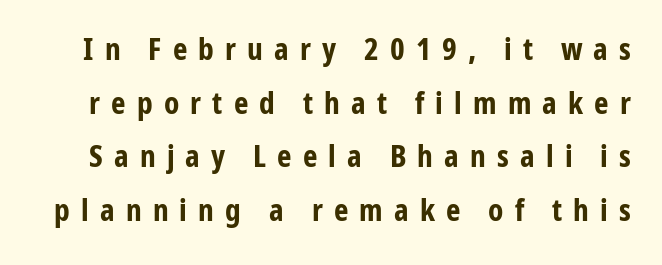
{"serif": "no", "italic": "no", "bold": "yes", "weight": "bold", "width": "condensed", "stroke_contrast": "low", "x_height": "medium", "monospaced": "no", "underline": "no", "line_spacing_ratio": 1.73, "letter_spacing": "wide", "letter_spacing_em": 0.36, "glyph_px": 31}
